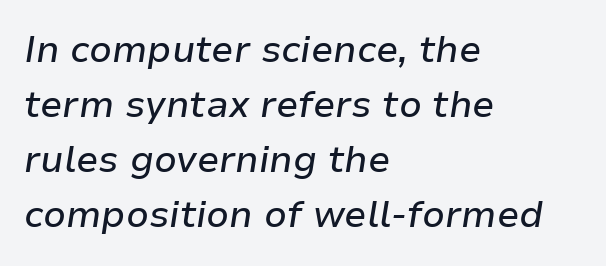
The image shows 37 px text type, italic (leaning right); set left-aligned, normal line spacing (1.49x), normal letter spacing, not underlined; low stroke contrast and a medium x-height.
